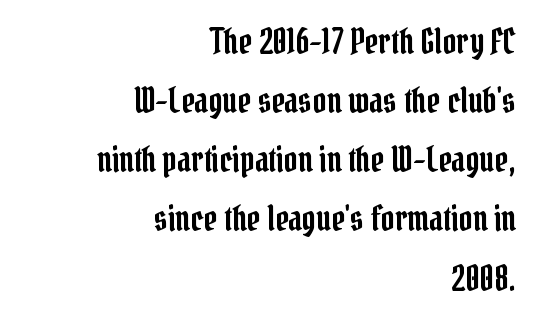
The image shows 34 px condensed serif type, upright; set right-aligned, line spacing 1.74x, normal letter spacing, not underlined; low stroke contrast and a medium x-height.
